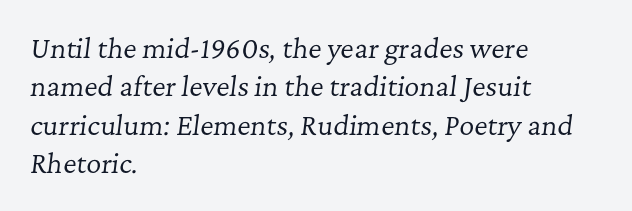
The rows are spaced the way most documents space them. These lines were composed using italics. No extra ink here — the face is not bold. Plain, unruled lines of type. Does extra space separate the letters? No, they use regular spacing. The lines in this sample share a left origin and differ only in where they stop.
